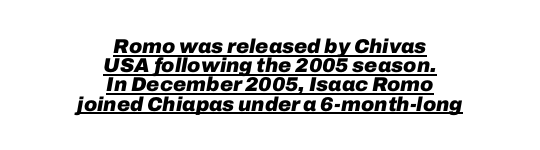
The image shows 20 px bold type, italic (leaning right); set centered, tight line spacing (0.96x), normal letter spacing, underlined.
